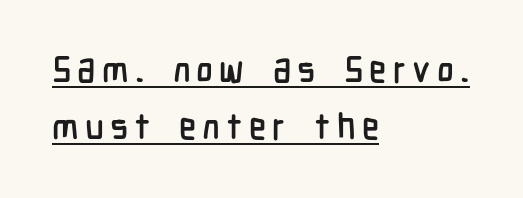
{"serif": "no", "italic": "no", "width": "condensed", "stroke_contrast": "low", "x_height": "medium", "monospaced": "no", "underline": "yes", "align": "left", "line_spacing": "normal", "line_spacing_ratio": 1.57, "glyph_px": 36}
